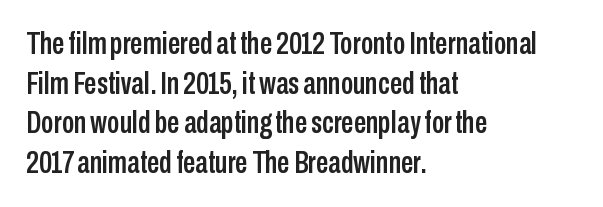
A typesetter would call this leading conventional body-copy spacing. This rendering features lettering with no underline. The face used here is proportionally spaced, like ordinary book or web type. The font family rendered here belongs to the sans-serif group. The rag falls on the right side of this text block. Tracking value appears to be zero — textbook default spacing.
